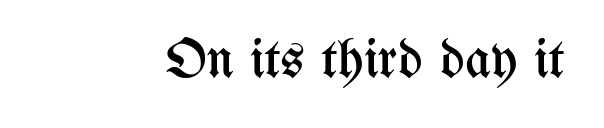
{"italic": "no", "bold": "no", "weight": "regular", "width": "condensed", "stroke_contrast": "medium", "x_height": "medium", "monospaced": "no", "underline": "no", "letter_spacing": "normal", "letter_spacing_em": 0.0, "glyph_px": 56}
